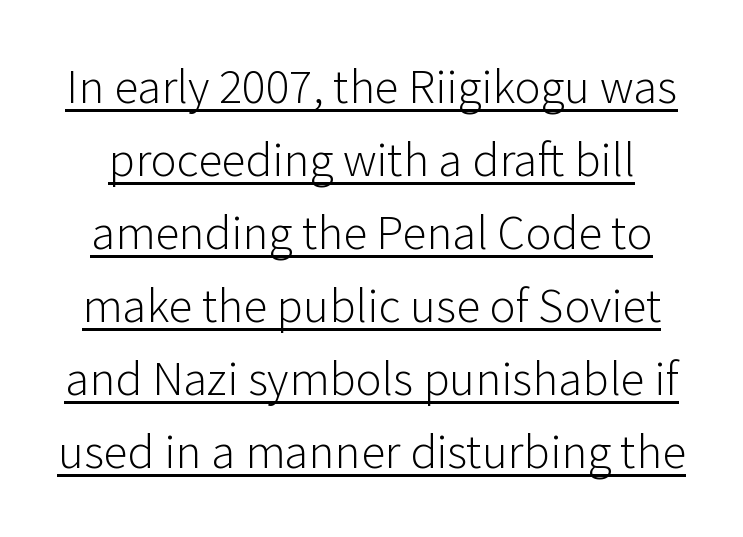
The font family rendered here belongs to the sans-serif group. Successive baselines arrive at the customary interval. The rendering uses natural spacing where letterforms have individual widths. Nothing heavy about these letters — not bold at all.
